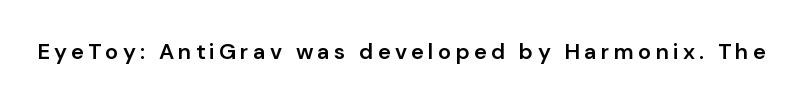
The image shows 22 px text type, upright; set not underlined.
